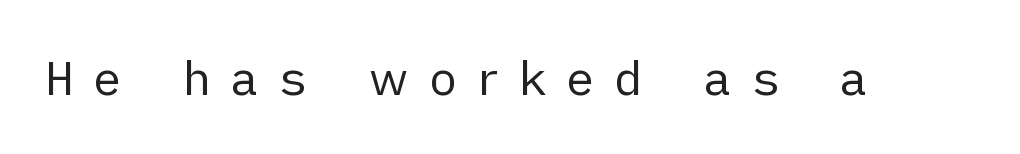
Underline: absent. Words appear elongated and porous because spacing is wide. Weight class: somewhere from thin through regular. Posture: straight, roman, zero tilt. Here the designer chose a conventional face with non-uniform glyph widths.
